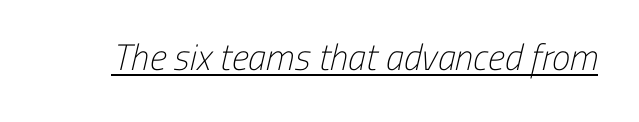
{"serif": "no", "bold": "no", "weight": "light", "width": "condensed", "stroke_contrast": "low", "x_height": "medium", "monospaced": "no", "underline": "yes", "letter_spacing": "normal", "letter_spacing_em": 0.0, "glyph_px": 37}
